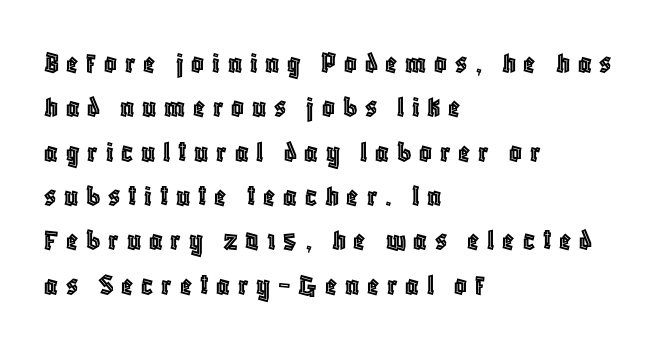
Q: Is the text italic (slanted)? A: No, it is upright.
Q: Is the text underlined? A: No.
Q: How is the paragraph aligned? A: Left-aligned.
Q: Is the spacing between letters normal or unusually wide? A: Unusually wide.
Q: Is the spacing between lines tight, normal or loose? A: Normal.
Q: Width (condensed, normal, or wide)? A: Condensed.
Q: x-height? A: Large.
Q: Monospaced? A: No.
